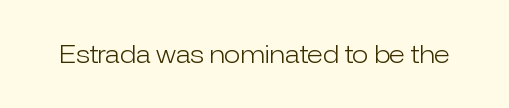
{"italic": "no", "bold": "no", "underline": "no", "letter_spacing": "normal", "letter_spacing_em": 0.0, "glyph_px": 24}
